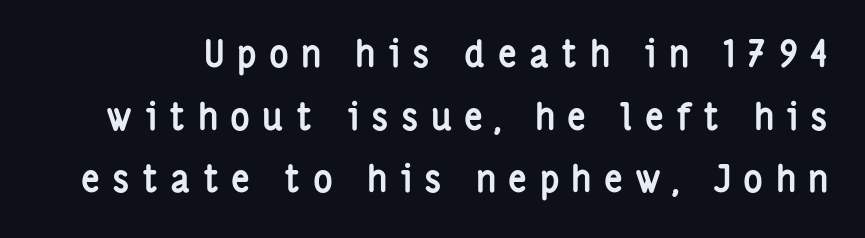
The rendering uses a moderate line-height, typical for paragraphs. Ascenders rise straight up at ninety degrees. Examine the stroke ends and you'll find no serifs. The specimen omits any rule beneath the text block's lines. The horizontal fit of the characters is loose and conspicuously gappy.
